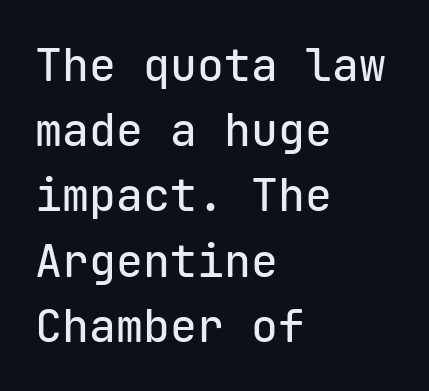
The image shows 45 px sans-serif type, upright, monospaced; set left-aligned, normal line spacing (1.45x), normal letter spacing, not underlined; low stroke contrast and a medium x-height.
